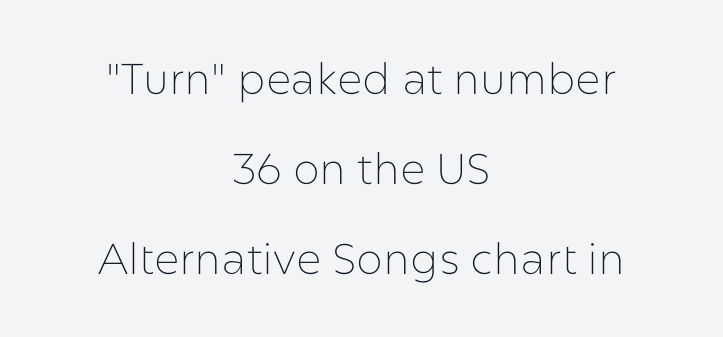
Q: Is the text bold? A: No.
Q: Is the text italic (slanted)? A: No, it is upright.
Q: Is the typeface a serif or a sans-serif typeface? A: Sans-serif.
Q: Is the text underlined? A: No.
Q: How is the paragraph aligned? A: Centered.
Q: Is the spacing between letters normal or unusually wide? A: Normal.
Q: Is the spacing between lines tight, normal or loose? A: Loose.
Q: Width (condensed, normal, or wide)? A: Normal.
Q: Stroke contrast? A: Low.
Q: x-height? A: Medium.
Q: Monospaced? A: No.
